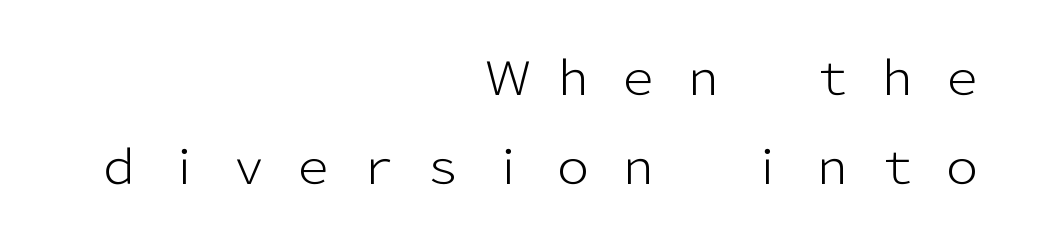
The image shows 46 px light sans-serif type, upright; set right-aligned, loose line spacing (1.94x), unusually wide letter spacing (+0.41 em), not underlined; low stroke contrast and a medium x-height.
